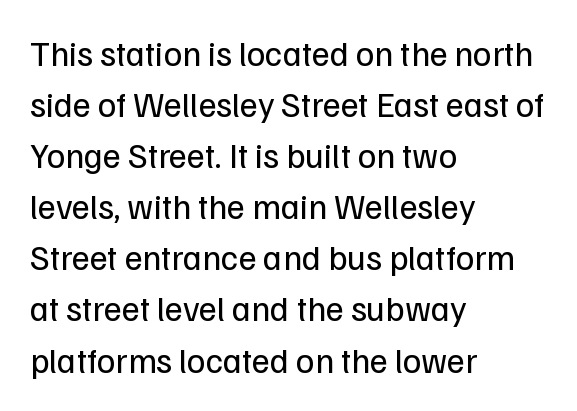
The image shows 35 px regular-weight sans-serif type, upright; set left-aligned, normal line spacing (1.46x), normal letter spacing, not underlined; low stroke contrast and a medium x-height.
